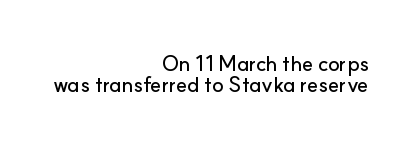
Q: Is the text italic (slanted)? A: No, it is upright.
Q: Is the text underlined? A: No.
Q: How is the paragraph aligned? A: Right-aligned.
Q: Is the spacing between letters normal or unusually wide? A: Normal.
Q: Is the spacing between lines tight, normal or loose? A: Tight.
